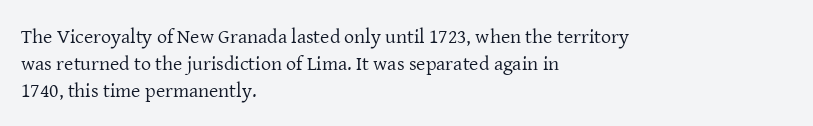
Q: Is the text bold? A: No.
Q: Is the text italic (slanted)? A: No, it is upright.
Q: Is the text underlined? A: No.
Q: How is the paragraph aligned? A: Left-aligned.
Q: Is the spacing between letters normal or unusually wide? A: Normal.
Q: Is the spacing between lines tight, normal or loose? A: Normal.
